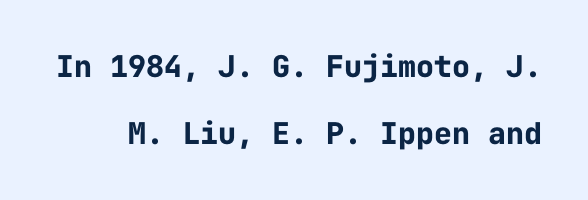
What's the leading like? Stretched, with rows far apart. The face used here is rendered with its standard letterfit. A roman cut, with each character standing at attention. In terms of weight, the rendering is a true, heavy bold.
